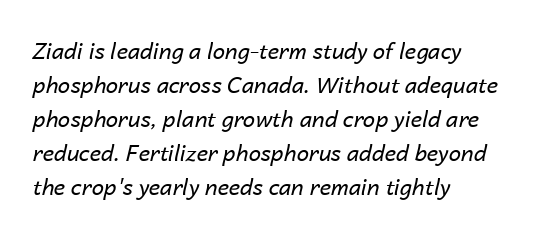
Honestly, the letter spacing is just normal — you wouldn't notice it. Does the leading feel generous? No, just average. Stems here are at most as thick as an everyday book face. An italicized treatment has been applied to the whole sample. The passage is arranged the way most books set body copy — flush left. Descenders hang freely into open space.
